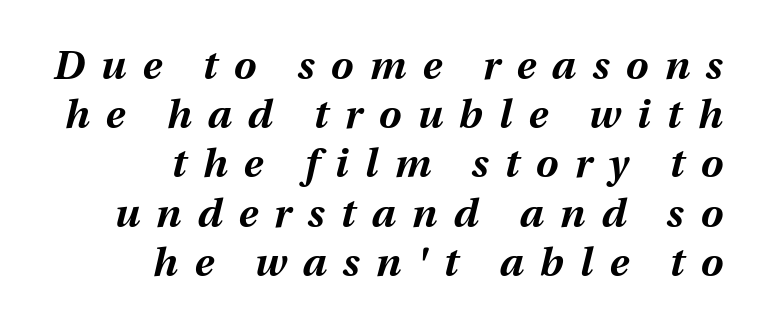
The image shows 40 px bold type, italic (leaning right); set right-aligned, line spacing 1.23x, unusually wide letter spacing (+0.41 em), not underlined; medium stroke contrast and a medium x-height.
